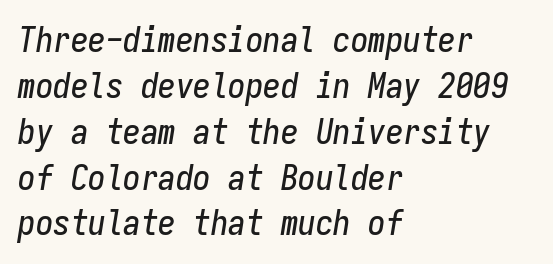
A typesetter would mark this as italic. Nobody drew a line under any word here. Think of a typewriter: that constant character pitch is what you see here. Reading down the column, the eye jumps a familiar distance to each next line. Short and long lines alike share a common starting point at left.
